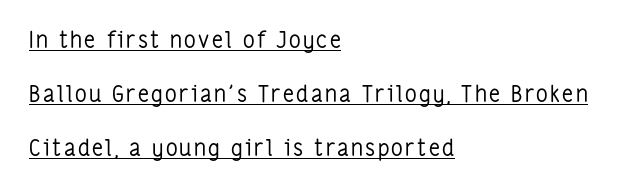
Q: Is the text bold? A: No.
Q: Is the text italic (slanted)? A: No, it is upright.
Q: Is the text underlined? A: Yes.
Q: How is the paragraph aligned? A: Left-aligned.
Q: Is the spacing between lines tight, normal or loose? A: Loose.
